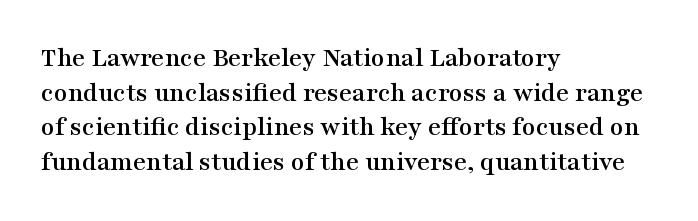
Spacing between characters is what you'd get straight out of the box. Proportional: the letters do not fall into vertical columns. The axis of the letterforms is exactly vertical. Check the space under the baseline: it is left empty. Left-aligned paragraph, ragged on the right.
